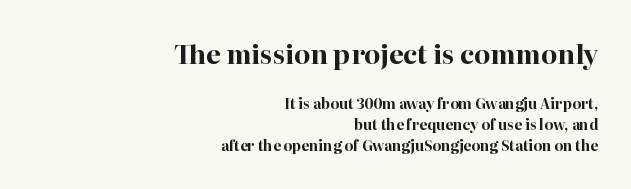
{"italic": "no", "bold": "yes", "underline": "no", "align": "right", "line_spacing": "normal", "line_spacing_ratio": 1.48, "letter_spacing": "normal", "letter_spacing_em": 0.0, "larger_block": "first", "size_ratio": 1.86, "glyph_px": 26}
